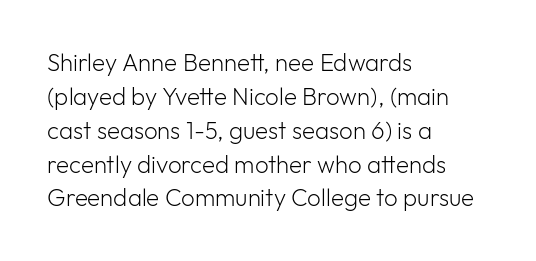
Q: Is the text bold? A: No.
Q: Is the text italic (slanted)? A: No, it is upright.
Q: Is the text underlined? A: No.
Q: How is the paragraph aligned? A: Left-aligned.
Q: Is the spacing between letters normal or unusually wide? A: Normal.
Q: Is the spacing between lines tight, normal or loose? A: Normal.
